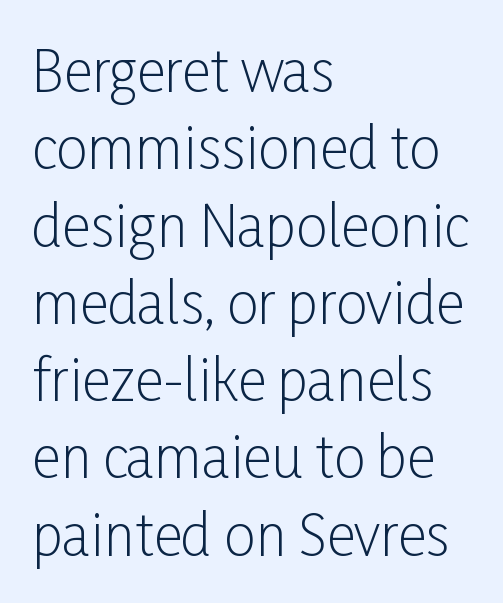
The image shows 56 px light, condensed sans-serif type, upright; set left-aligned, normal line spacing (1.38x), normal letter spacing, not underlined; low stroke contrast and a medium x-height.
